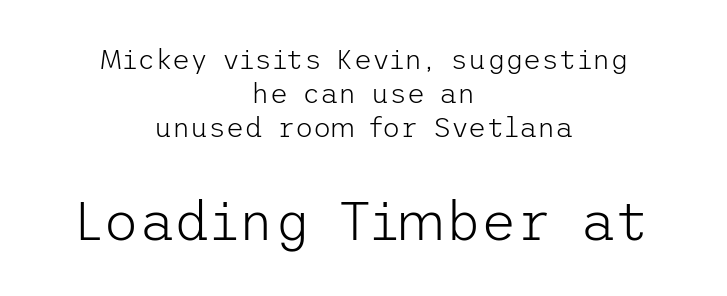
The image shows 55 px light sans-serif type, upright; set centered, line spacing 1.22x, normal letter spacing, not underlined; the second (bottom) block is 1.96x larger; low stroke contrast and a medium x-height.
